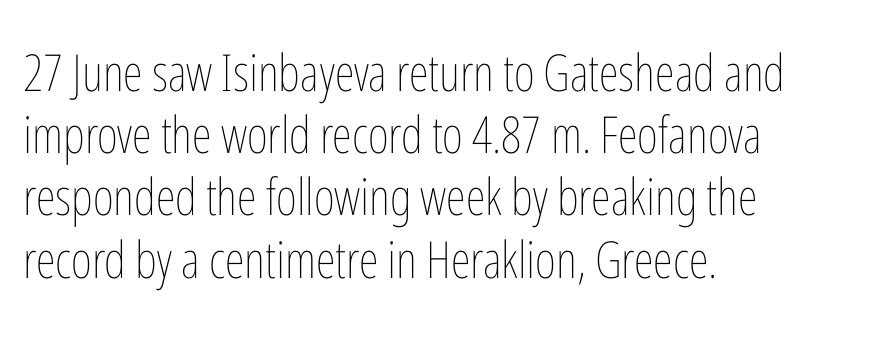
Ink coverage per letter is moderate at most. All the whitespace from short lines collects on the right. Do the characters align in a grid? No, the font is proportional. Quick note: not italic, upright. Nobody drew a line under any word here. Spacing between characters is what you'd get straight out of the box.
